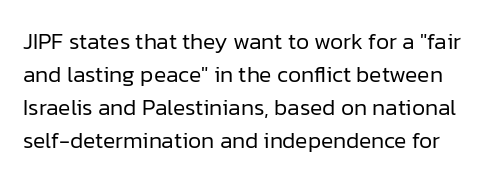
The image shows 23 px text type, upright; set normal line spacing (1.44x), normal letter spacing, not underlined.
